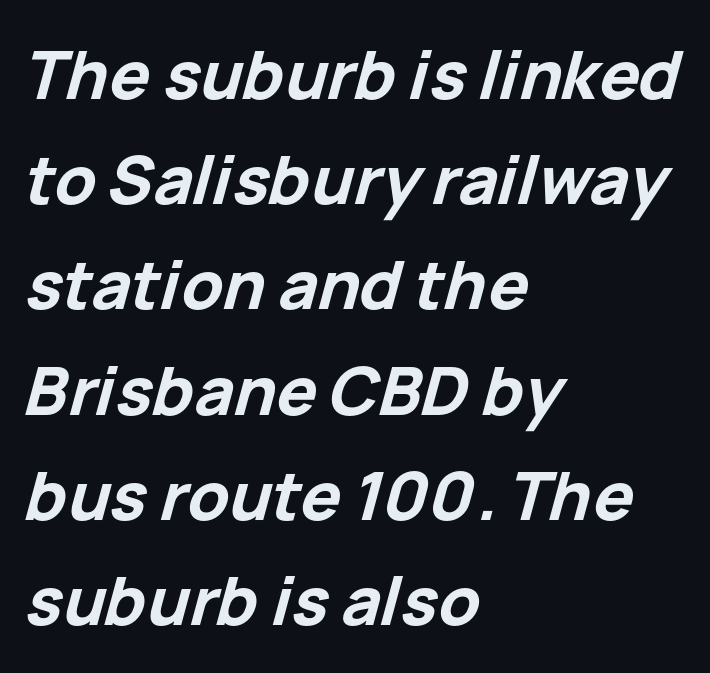
The font's italic variant was chosen for this text. Here the designer chose a conventional face with non-uniform glyph widths. The paragraph shown leans on its left margin. A typesetter would call this zero additional tracking.
